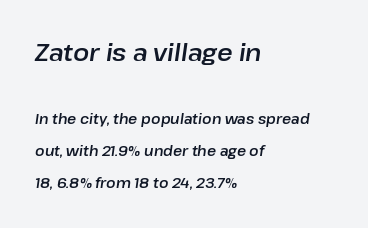
The image shows 24 px text type, italic (leaning right); set left-aligned, loose line spacing (2.29x), normal letter spacing, not underlined; the first (top) block is 1.71x larger.
